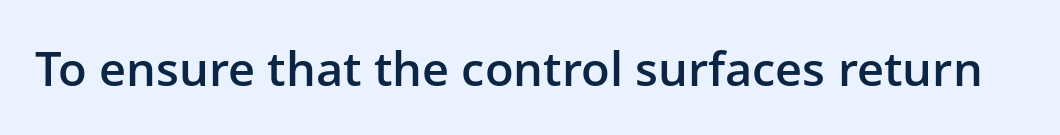
The image shows 47 px semibold sans-serif type, upright; set normal letter spacing, not underlined; low stroke contrast and a medium x-height.
